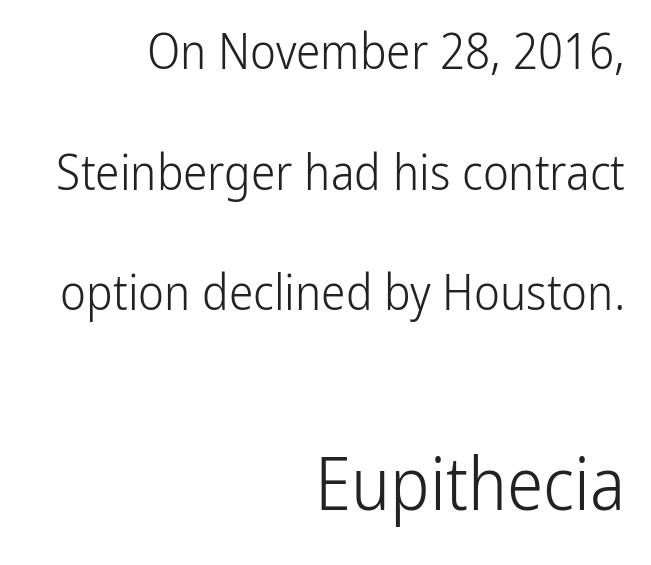
{"serif": "no", "italic": "no", "bold": "no", "weight": "light", "width": "condensed", "stroke_contrast": "low", "x_height": "medium", "monospaced": "no", "underline": "no", "align": "right", "line_spacing": "loose", "line_spacing_ratio": 2.46, "letter_spacing": "normal", "letter_spacing_em": 0.0, "larger_block": "second", "size_ratio": 1.49, "glyph_px": 73}
